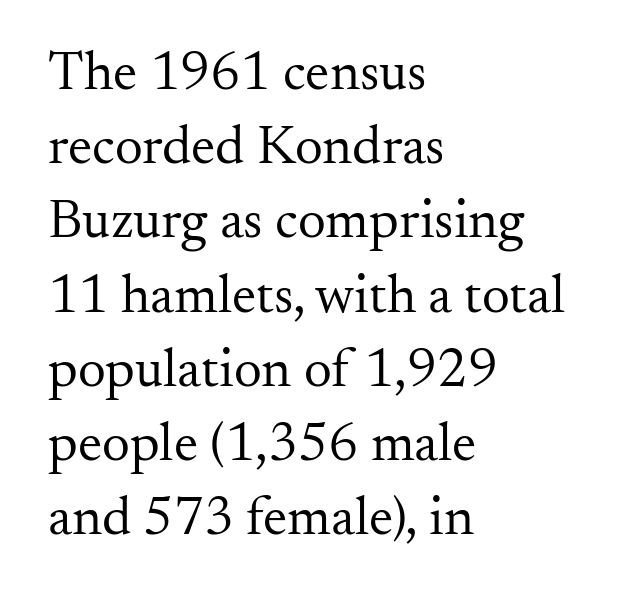
The image shows 55 px regular-weight serif type, upright; set left-aligned, normal line spacing (1.35x), normal letter spacing, not underlined; medium stroke contrast and a small x-height.
